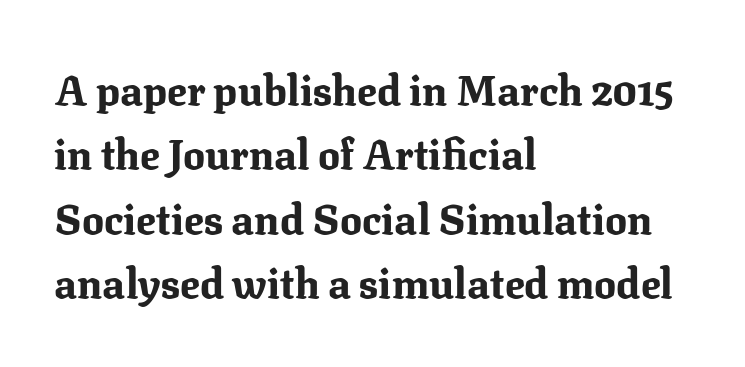
{"serif": "yes", "italic": "no", "bold": "yes", "weight": "bold", "width": "normal", "stroke_contrast": "medium", "x_height": "medium", "monospaced": "no", "underline": "no", "align": "left", "line_spacing": "normal", "line_spacing_ratio": 1.57, "letter_spacing": "normal", "letter_spacing_em": 0.0, "glyph_px": 41}
